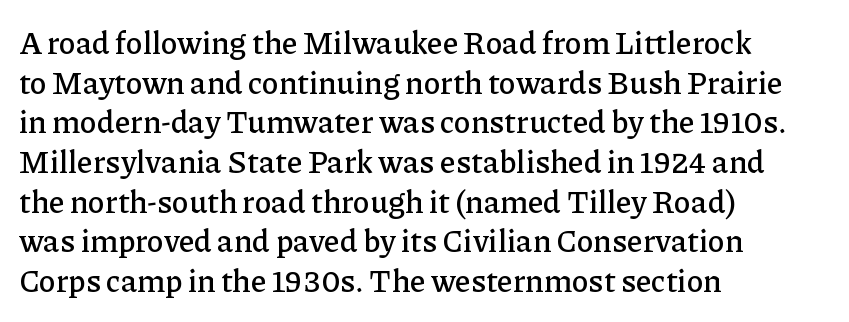
These lines are rendered in a variable-pitch font. Regarding leading, the lines here are spaced in the standard way. The letters stand upright; this is a roman face. Each word holds together tightly as a unit, with standard inter-letter gaps. Clear beneath every line of the passage.
